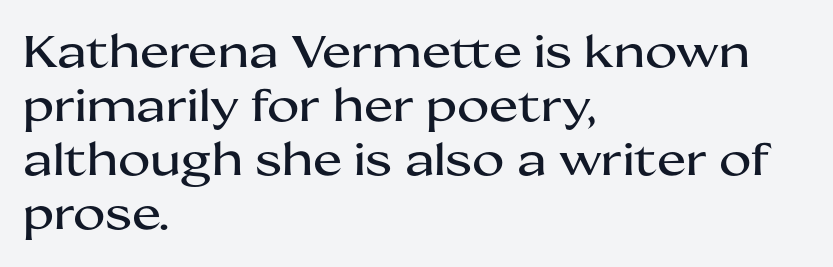
The image shows 44 px wide type, upright; set left-aligned, line spacing 1.23x, normal letter spacing, not underlined; medium stroke contrast and a medium x-height.
